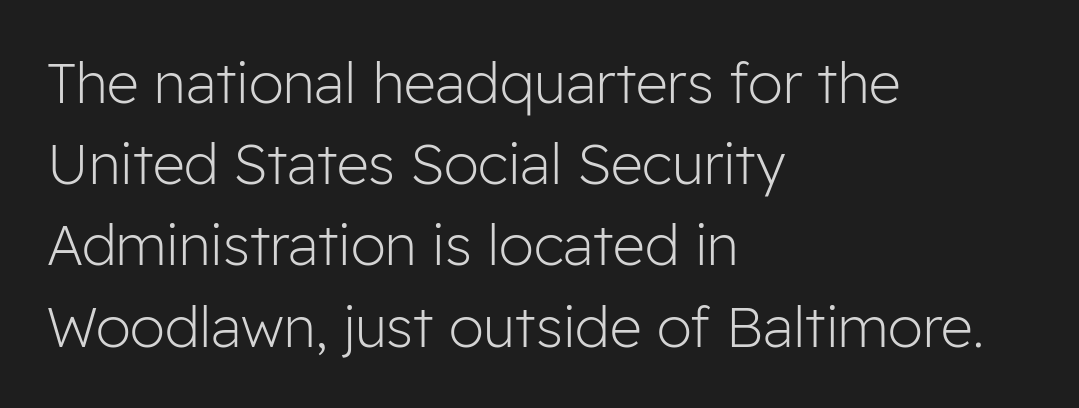
Varying glyph widths throughout — classic text-font behaviour. The lettering holds an erect, upright posture throughout. Letters rest on an invisible, unmarked baseline. Check where the strokes stop: nothing finishes them off — pure sans. Compared with a typical body face, this is equally light or lighter still. Horizontally, the lines are justified to the leading edge only.
